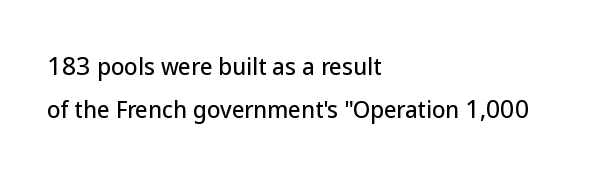
Students, observe: this is what heavily led, spacious text looks like. Letters rest on an invisible, unmarked baseline. This sample uses an upright cut, with every glyph sitting square on the baseline. Nobody touched the tracking dial on this one. Alignment: flush left.
